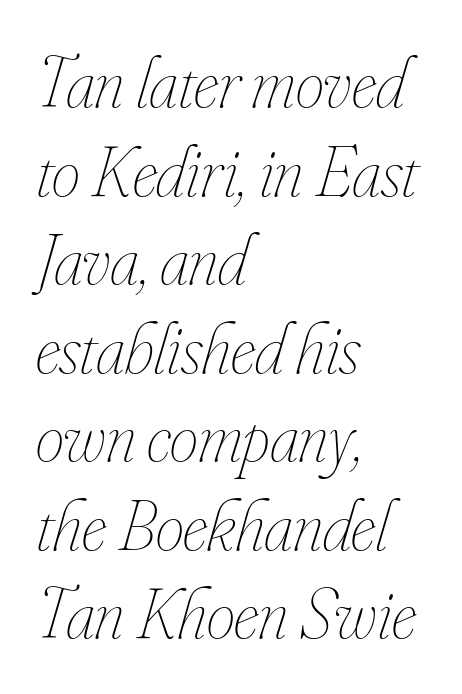
Q: Is the text bold? A: No.
Q: Is the text italic (slanted)? A: Yes, it leans right by about 16 degrees.
Q: Is the text underlined? A: No.
Q: How is the paragraph aligned? A: Left-aligned.
Q: Is the spacing between letters normal or unusually wide? A: Normal.
Q: Width (condensed, normal, or wide)? A: Condensed.
Q: Stroke contrast? A: Low.
Q: x-height? A: Small.
Q: Monospaced? A: No.
